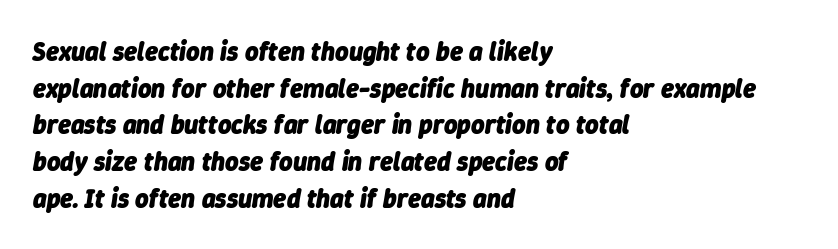
The font's italic variant was chosen for this text. The letters sit at their default tracking, neither squeezed nor spread. Regarding leading, the lines here are spaced in the standard way. Every letter is thick-stroked: bold, no question. The text block is weighted toward the left margin, trailing off unevenly rightward. Quick note: underline off.
